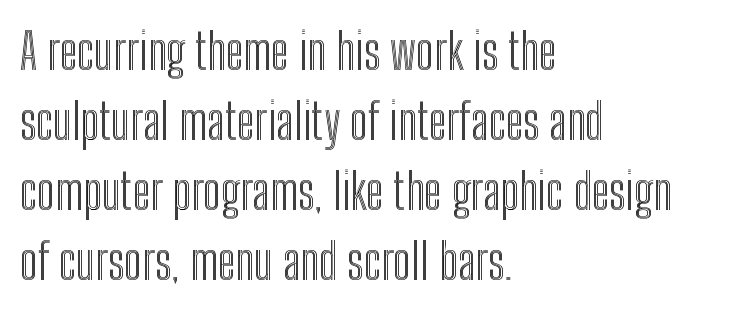
Looks like regular typesetting: each glyph gets only the width it needs. The rendering anchors every line to the left-hand side. A typesetter would call this zero additional tracking. Do the letters lean? They stand straight. Vertical spacing — default. Plain, unruled lines of type.
